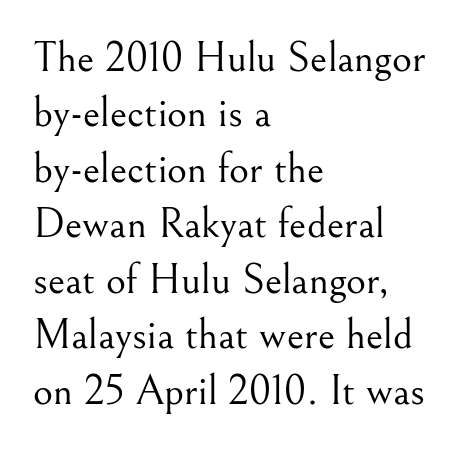
The image shows 43 px light serif type, upright; set left-aligned, normal line spacing (1.29x), normal letter spacing, not underlined; medium stroke contrast and a small x-height.
